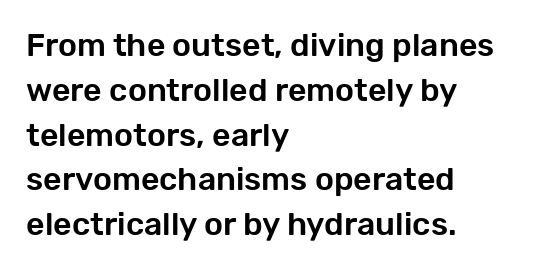
Q: Is the text italic (slanted)? A: No, it is upright.
Q: Is the typeface a serif or a sans-serif typeface? A: Sans-serif.
Q: Is the text underlined? A: No.
Q: How is the paragraph aligned? A: Left-aligned.
Q: Is the spacing between letters normal or unusually wide? A: Normal.
Q: Is the spacing between lines tight, normal or loose? A: Normal.
Q: Width (condensed, normal, or wide)? A: Normal.
Q: Stroke contrast? A: Low.
Q: x-height? A: Medium.
Q: Monospaced? A: No.
